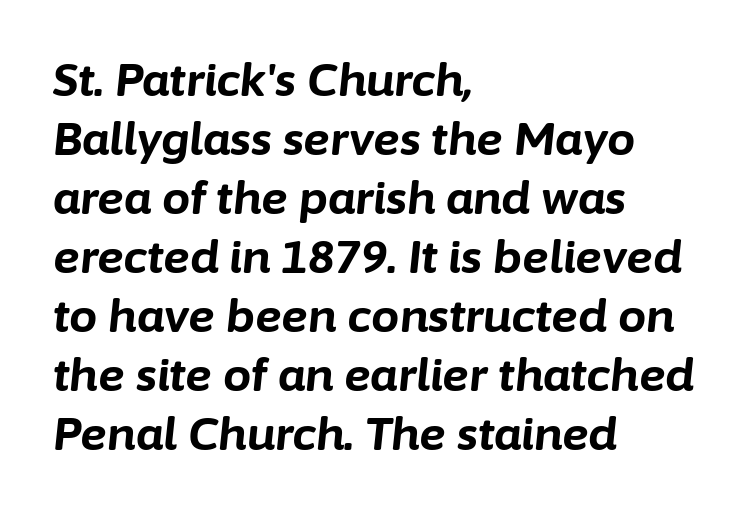
Typographic density is high because the face is bold. Just letters on the line, the space beneath them empty. Every row of glyphs begins at an identical x-position on the left. Proportional: the letters do not fall into vertical columns. Posture: slanted. Caption: standard tracking, unaltered.
